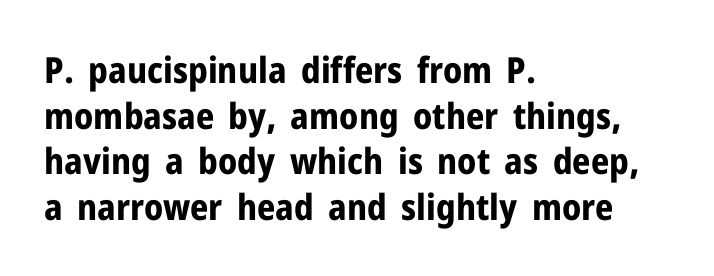
Q: Is the text bold? A: Yes.
Q: Is the text italic (slanted)? A: No, it is upright.
Q: Is the typeface a serif or a sans-serif typeface? A: Sans-serif.
Q: Is the text underlined? A: No.
Q: How is the paragraph aligned? A: Left-aligned.
Q: Is the spacing between letters normal or unusually wide? A: Normal.
Q: Is the spacing between lines tight, normal or loose? A: Normal.
Q: Width (condensed, normal, or wide)? A: Normal.
Q: Stroke contrast? A: Low.
Q: x-height? A: Medium.
Q: Monospaced? A: No.
